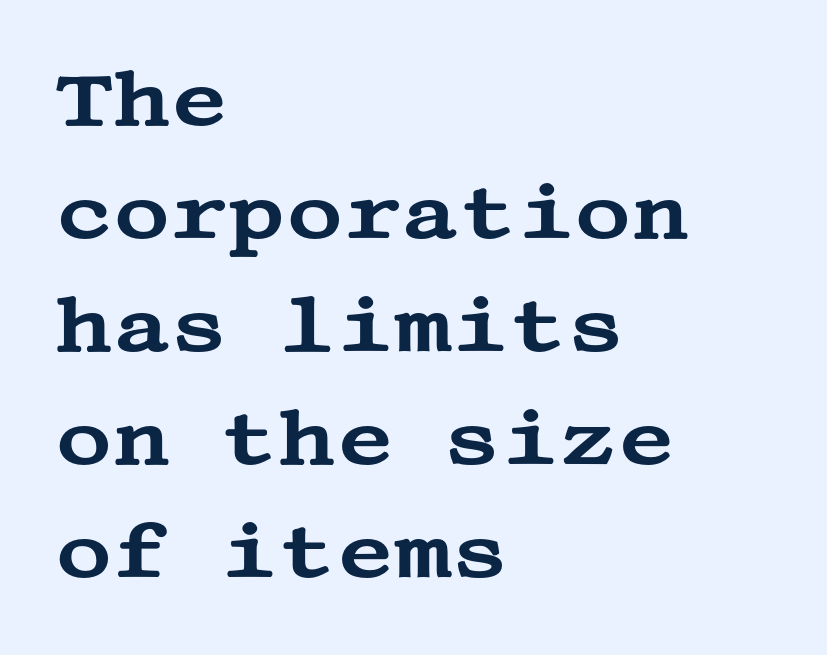
The image shows 78 px wide serif type, upright; set left-aligned, normal line spacing (1.45x), normal letter spacing, not underlined; medium stroke contrast and a large x-height.
